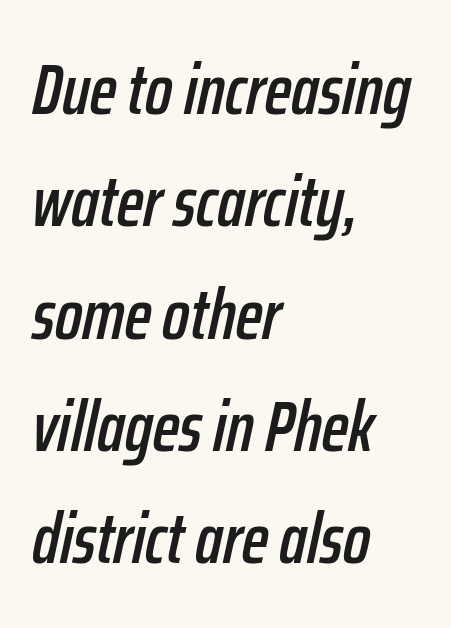
What stands out about the letter spacing? Nothing — it is the standard amount. Whoever set this chose a conventional vertical rhythm. The zone under the glyphs is completely vacant. One-word summary of the alignment: left.
